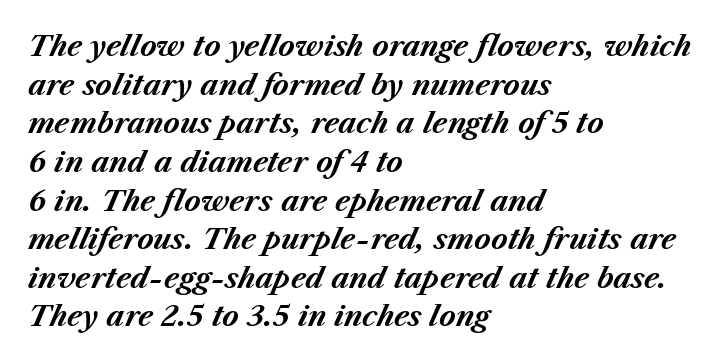
Does the leading feel generous? No, just average. In CSS terms this would be text-align: left. The type is set solid horizontally, with unmodified tracking. An italicized treatment has been applied to the whole sample.
